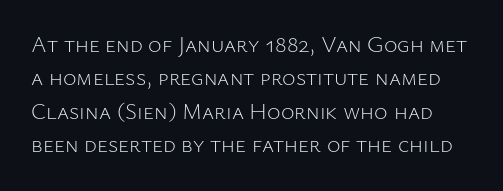
Nothing unusual about the tracking: characters are spaced as the font intends. The passage shown stacks its lines at a standard gap. Every character sits straight up, as roman type does. Decoration check: the copy has no underline. The characters are drawn with everyday or finer stroke widths.
